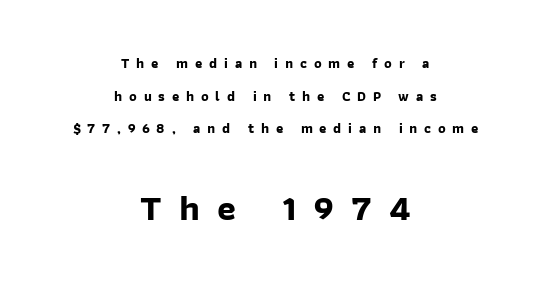
Q: Is the text bold? A: Yes.
Q: Is the typeface a serif or a sans-serif typeface? A: Sans-serif.
Q: Is the text underlined? A: No.
Q: How is the paragraph aligned? A: Centered.
Q: Is the spacing between letters normal or unusually wide? A: Unusually wide.
Q: Is the spacing between lines tight, normal or loose? A: Loose.
Q: Which block of text is set in a larger size, the first (top) or the second (bottom)? A: The second (bottom) one.
Q: Width (condensed, normal, or wide)? A: Normal.
Q: Stroke contrast? A: Low.
Q: x-height? A: Medium.
Q: Monospaced? A: No.
